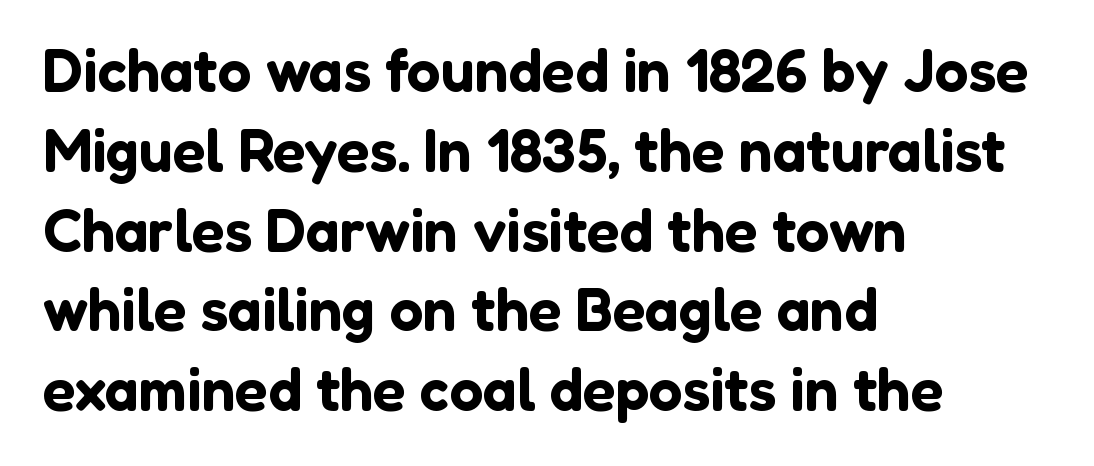
In CSS terms this would be text-align: left. These lines keep a tight, regular rhythm from letter to letter. To sum up the face: it is a sans, with no serifs. Clear beneath every line of the passage. The rendering uses natural spacing where letterforms have individual widths.
